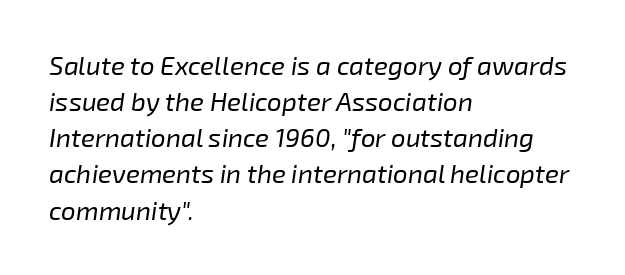
{"italic": "yes", "lean": "right", "slant_degrees": 8, "bold": "no", "underline": "no", "align": "left", "line_spacing": "normal", "line_spacing_ratio": 1.39, "letter_spacing": "normal", "letter_spacing_em": 0.0, "glyph_px": 26}
